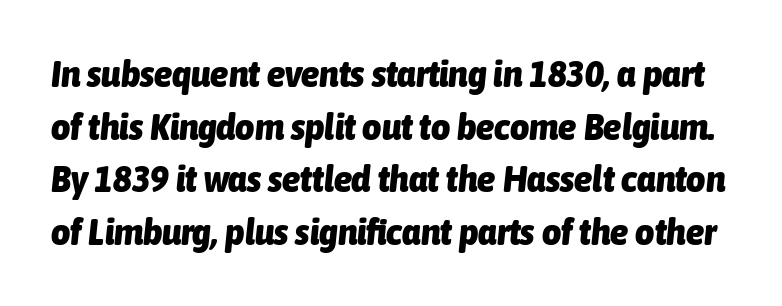
Q: Is the text bold? A: Yes.
Q: Is the text italic (slanted)? A: Yes, it leans right by about 6 degrees.
Q: Is the text underlined? A: No.
Q: Is the spacing between letters normal or unusually wide? A: Normal.
Q: Is the spacing between lines tight, normal or loose? A: Normal.
Q: Width (condensed, normal, or wide)? A: Condensed.
Q: Stroke contrast? A: Low.
Q: x-height? A: Medium.
Q: Monospaced? A: No.
